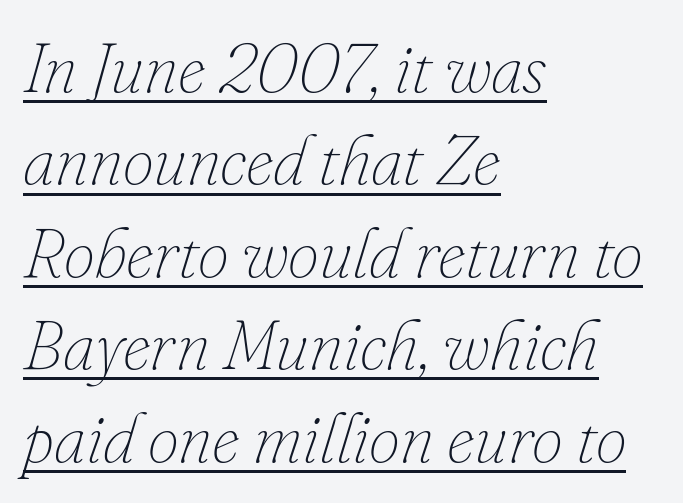
The image shows 70 px thin type, italic (leaning right); set left-aligned, normal line spacing (1.32x), normal letter spacing, underlined; low stroke contrast and a small x-height.
